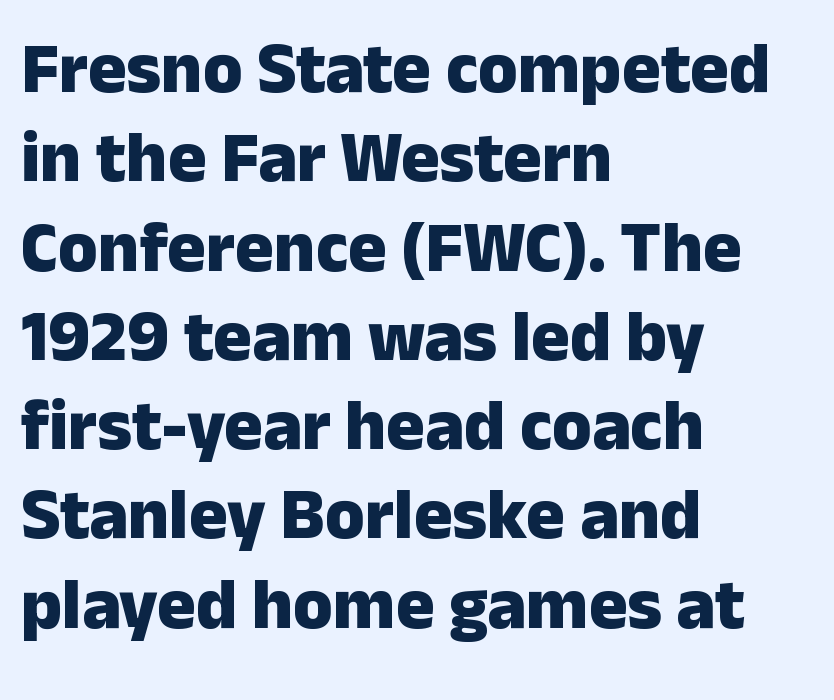
The image shows 72 px heavy sans-serif type, upright; set left-aligned, line spacing 1.24x, normal letter spacing, not underlined; low stroke contrast and a medium x-height.
